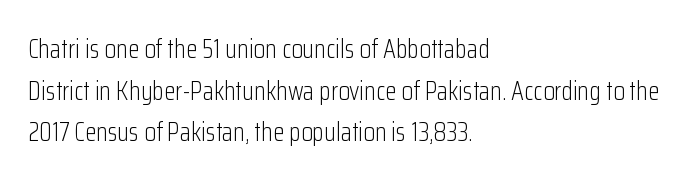
Q: Is the text bold? A: No.
Q: Is the text italic (slanted)? A: No, it is upright.
Q: Is the text underlined? A: No.
Q: How is the paragraph aligned? A: Left-aligned.
Q: Is the spacing between letters normal or unusually wide? A: Normal.
Q: Is the spacing between lines tight, normal or loose? A: Normal.
